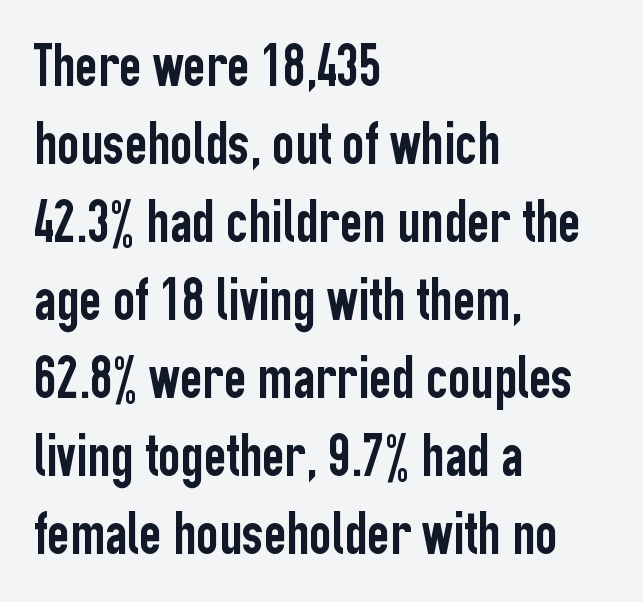
{"serif": "no", "italic": "no", "width": "condensed", "stroke_contrast": "low", "x_height": "medium", "monospaced": "no", "underline": "no", "align": "left", "line_spacing": "normal", "line_spacing_ratio": 1.28, "letter_spacing": "normal", "letter_spacing_em": 0.0, "glyph_px": 61}
